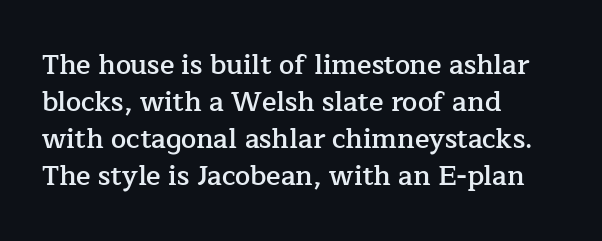
{"italic": "no", "bold": "semi", "underline": "no", "align": "left", "line_spacing": "normal", "line_spacing_ratio": 1.37, "letter_spacing": "normal", "letter_spacing_em": 0.0, "glyph_px": 27}
